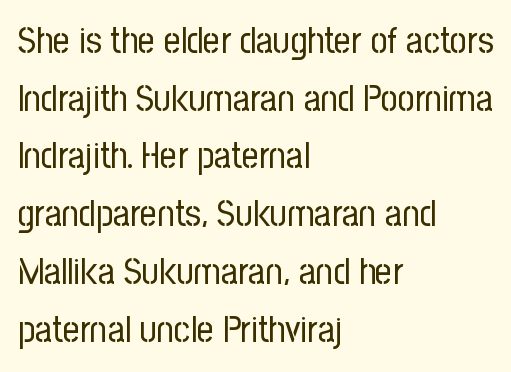
{"serif": "no", "italic": "no", "bold": "no", "weight": "regular", "width": "condensed", "stroke_contrast": "low", "x_height": "medium", "monospaced": "no", "underline": "no", "align": "left", "line_spacing": "normal", "line_spacing_ratio": 1.56, "letter_spacing": "normal", "letter_spacing_em": 0.0, "glyph_px": 37}
